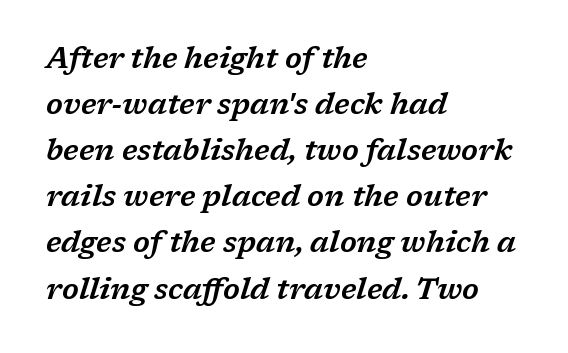
{"serif": "yes", "italic": "yes", "lean": "right", "slant_degrees": 17, "width": "wide", "stroke_contrast": "low", "x_height": "medium", "monospaced": "no", "underline": "no", "align": "left", "line_spacing": "normal", "line_spacing_ratio": 1.59, "letter_spacing": "normal", "letter_spacing_em": 0.0, "glyph_px": 29}
